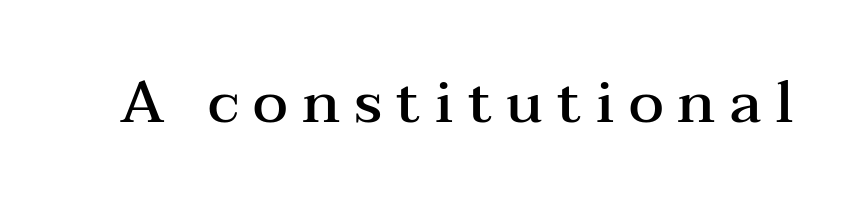
The image shows 59 px semibold, wide serif type, upright; set unusually wide letter spacing (+0.24 em), not underlined; medium stroke contrast and a medium x-height.
